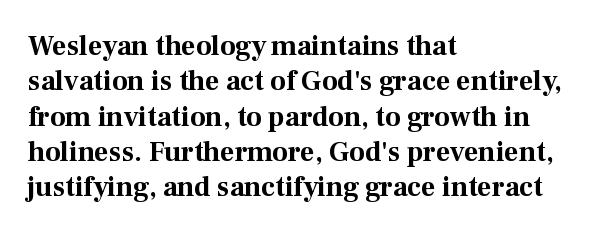
Leading matches the norm, producing a regular column. Layout note: lines flush left. Words float on clear page, feet unadorned. The face used here is proportionally spaced, like ordinary book or web type.
